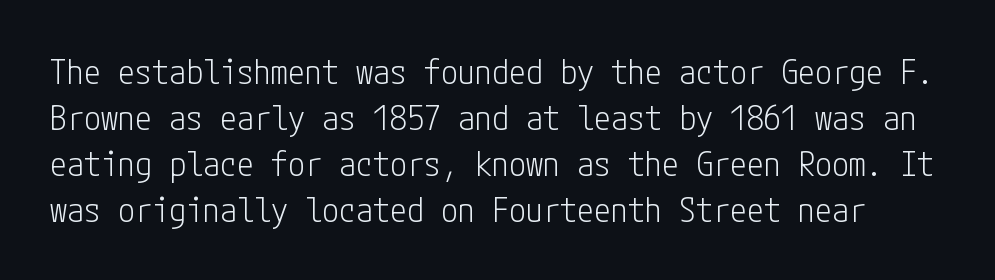
The image shows 34 px light, condensed sans-serif type, upright; set normal line spacing (1.35x), normal letter spacing, not underlined; low stroke contrast and a medium x-height.
